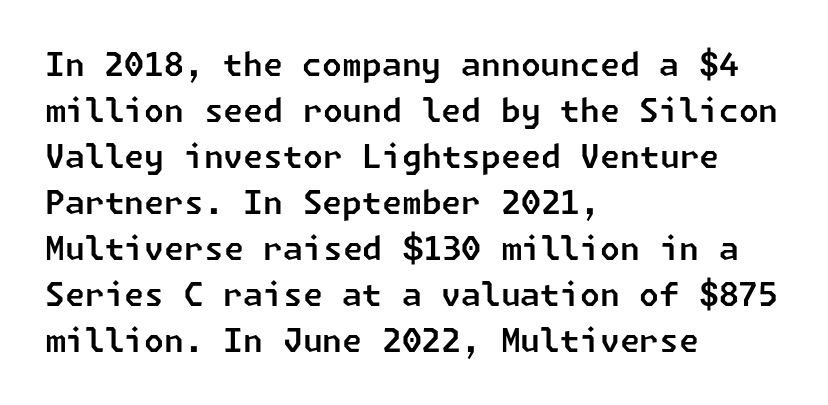
{"serif": "no", "width": "normal", "stroke_contrast": "low", "x_height": "medium", "underline": "no", "align": "left", "line_spacing": "normal", "line_spacing_ratio": 1.44, "letter_spacing": "normal", "letter_spacing_em": 0.0, "glyph_px": 32}
